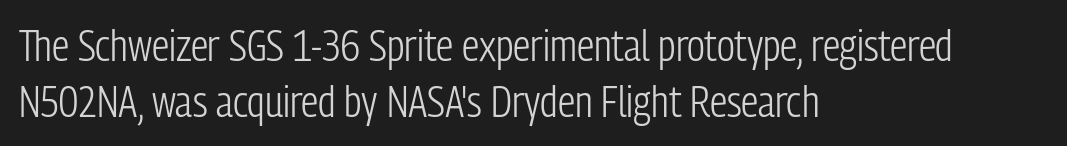
{"serif": "no", "italic": "no", "bold": "no", "weight": "light", "width": "condensed", "stroke_contrast": "low", "x_height": "medium", "monospaced": "no", "underline": "no", "align": "left", "line_spacing": "normal", "line_spacing_ratio": 1.3, "letter_spacing": "normal", "letter_spacing_em": 0.0, "glyph_px": 43}
